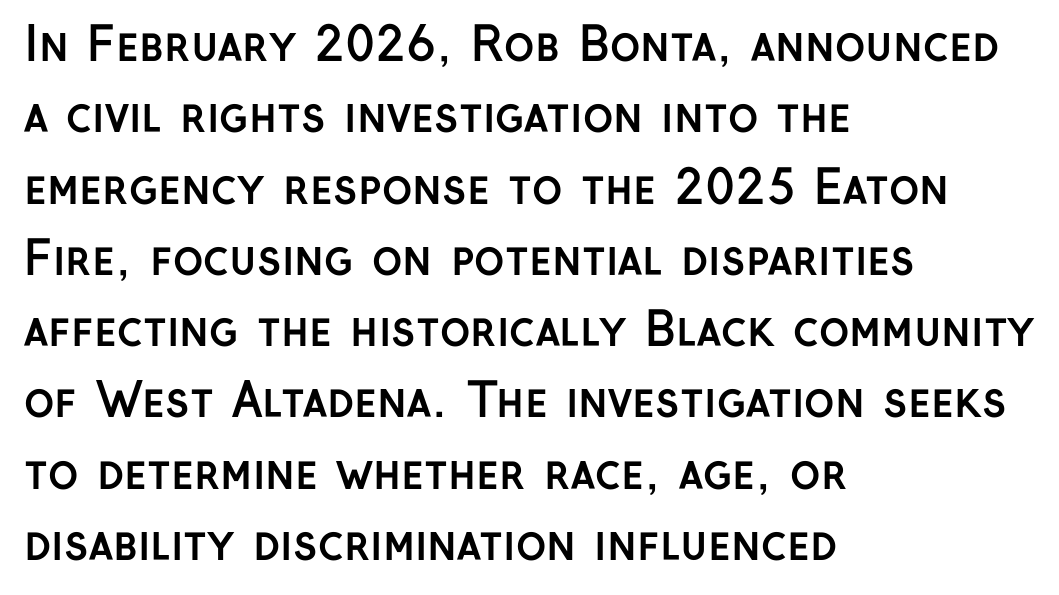
{"serif": "no", "italic": "no", "bold": "yes", "weight": "semibold", "width": "normal", "stroke_contrast": "low", "x_height": "medium", "monospaced": "no", "underline": "no", "align": "left", "line_spacing": "normal", "line_spacing_ratio": 1.55, "letter_spacing": "normal", "letter_spacing_em": 0.0, "glyph_px": 46}
